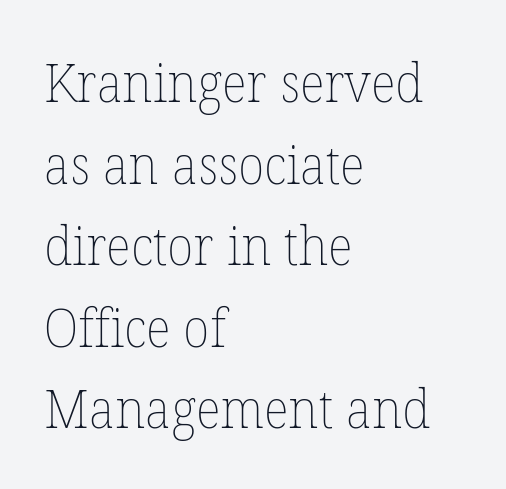
{"italic": "no", "bold": "no", "weight": "thin", "width": "normal", "stroke_contrast": "low", "x_height": "medium", "monospaced": "no", "underline": "no", "align": "left", "line_spacing": "normal", "line_spacing_ratio": 1.51, "letter_spacing": "normal", "letter_spacing_em": 0.0, "glyph_px": 54}
